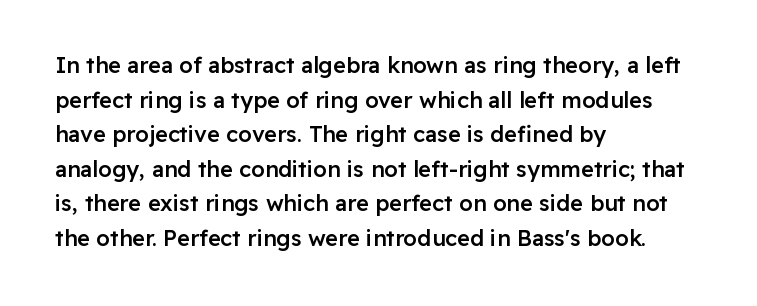
The image shows 22 px text type, upright; set left-aligned, normal line spacing (1.57x), normal letter spacing, not underlined.
